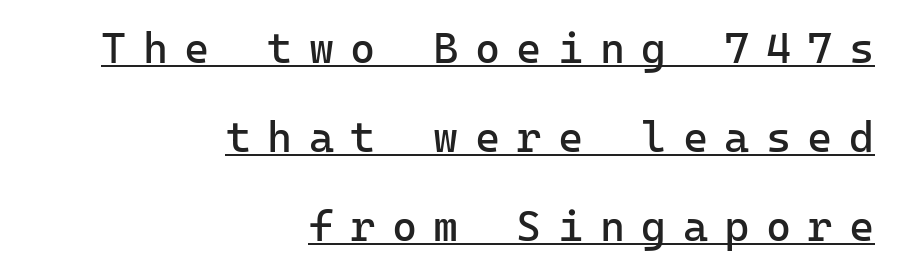
The image shows 43 px regular-weight sans-serif type, upright, monospaced; set right-aligned, loose line spacing (2.07x), unusually wide letter spacing (+0.38 em), underlined; low stroke contrast and a medium x-height.
